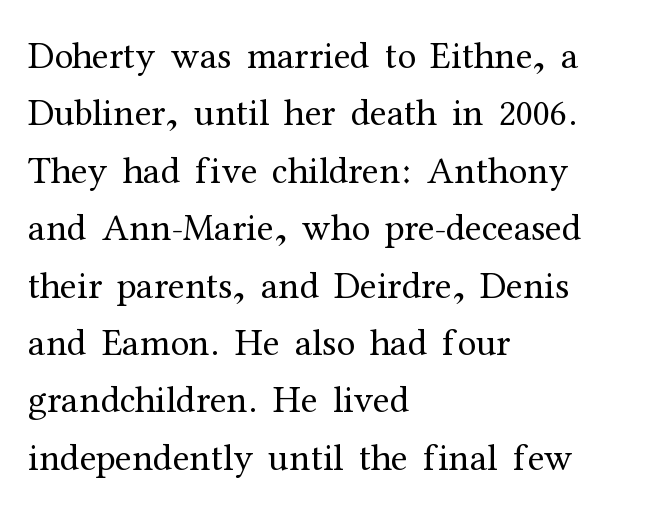
{"serif": "yes", "italic": "no", "bold": "no", "weight": "regular", "width": "normal", "stroke_contrast": "medium", "x_height": "medium", "monospaced": "no", "underline": "no", "align": "left", "line_spacing": "normal", "line_spacing_ratio": 1.51, "letter_spacing": "normal", "letter_spacing_em": 0.0, "glyph_px": 38}
